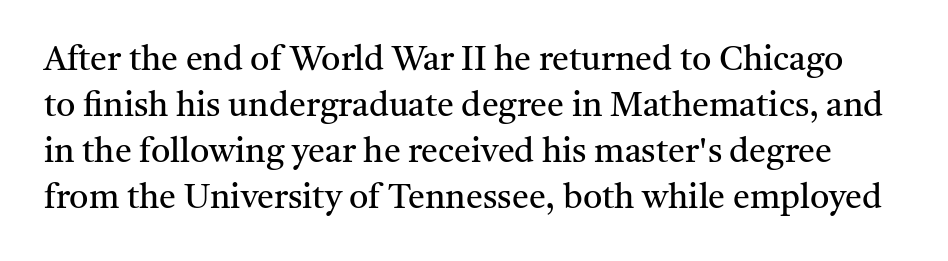
The image shows 34 px regular-weight serif type, upright; set normal line spacing (1.35x), normal letter spacing, not underlined; medium stroke contrast and a medium x-height.
